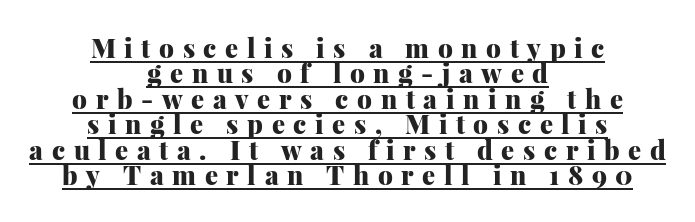
{"italic": "no", "bold": "yes", "underline": "yes", "align": "center", "line_spacing": "tight", "line_spacing_ratio": 0.98, "letter_spacing": "wide", "letter_spacing_em": 0.33, "glyph_px": 26}
